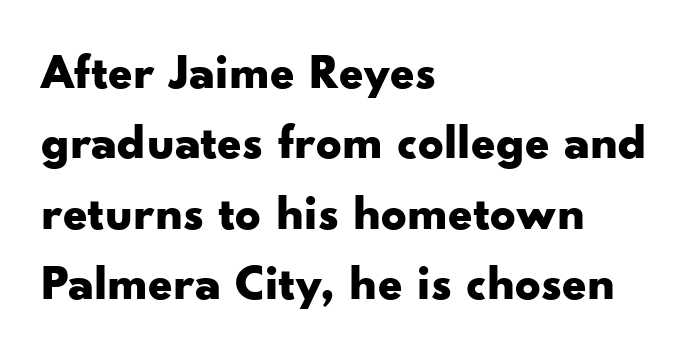
Q: Is the text bold? A: Yes.
Q: Is the text italic (slanted)? A: No, it is upright.
Q: Is the typeface a serif or a sans-serif typeface? A: Sans-serif.
Q: Is the text underlined? A: No.
Q: How is the paragraph aligned? A: Left-aligned.
Q: Is the spacing between letters normal or unusually wide? A: Normal.
Q: Is the spacing between lines tight, normal or loose? A: Normal.
Q: Width (condensed, normal, or wide)? A: Wide.
Q: Stroke contrast? A: Low.
Q: x-height? A: Small.
Q: Monospaced? A: No.
